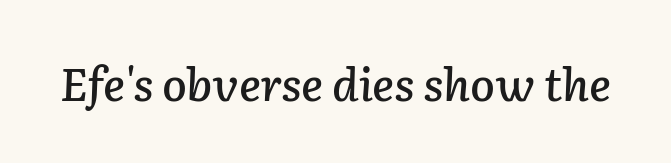
Unmarked baselines from the first word to the last. The face used here has a pronounced slope to its letters. Here the designer chose a conventional face with non-uniform glyph widths. In terms of letterspacing, this is plain default setting.
